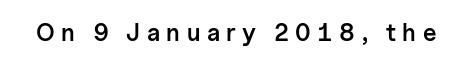
Q: Is the text bold? A: Semi-bold.
Q: Is the text italic (slanted)? A: No, it is upright.
Q: Is the text underlined? A: No.
Q: Is the spacing between letters normal or unusually wide? A: Unusually wide.
